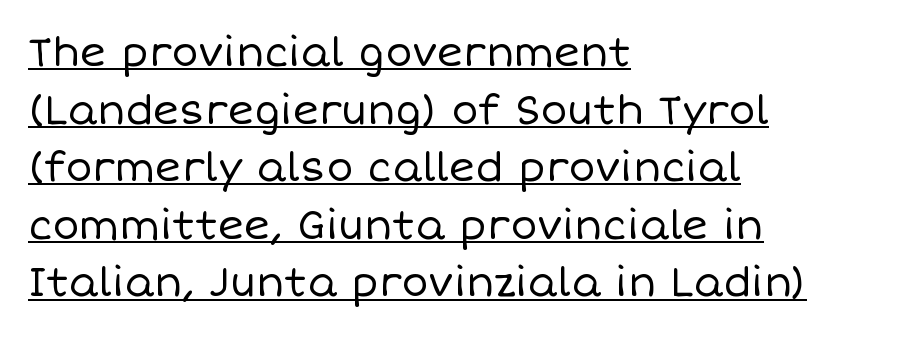
The image shows 40 px regular-weight type, upright; set left-aligned, normal line spacing (1.44x), normal letter spacing, underlined; low stroke contrast and a large x-height.
